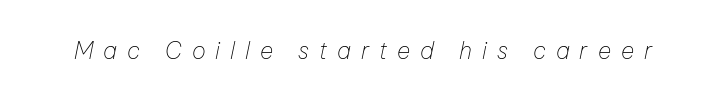
The image shows 23 px text type, italic (leaning right); set unusually wide letter spacing (+0.43 em), not underlined.
